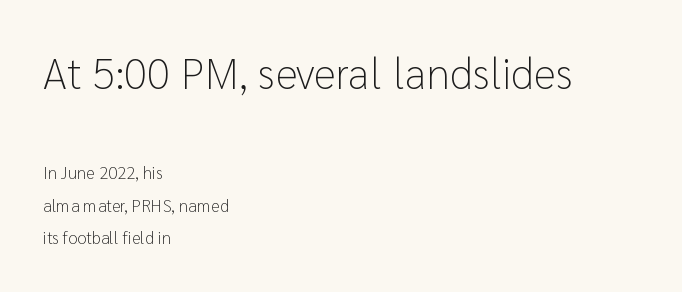
Q: Is the text bold? A: No.
Q: Is the text italic (slanted)? A: No, it is upright.
Q: Is the typeface a serif or a sans-serif typeface? A: Sans-serif.
Q: Is the text underlined? A: No.
Q: How is the paragraph aligned? A: Left-aligned.
Q: Is the spacing between letters normal or unusually wide? A: Normal.
Q: Is the spacing between lines tight, normal or loose? A: Loose.
Q: Which block of text is set in a larger size, the first (top) or the second (bottom)? A: The first (top) one.
Q: Width (condensed, normal, or wide)? A: Normal.
Q: Stroke contrast? A: Low.
Q: x-height? A: Medium.
Q: Monospaced? A: No.
